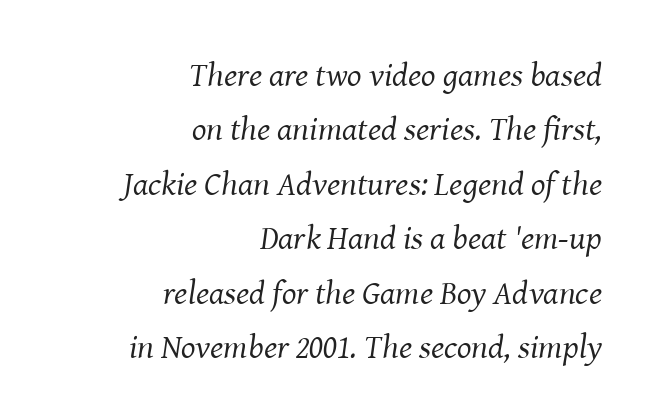
The image shows 34 px regular-weight serif type, italic (leaning right); set right-aligned, normal line spacing (1.6x), normal letter spacing, not underlined; medium stroke contrast and a medium x-height.
